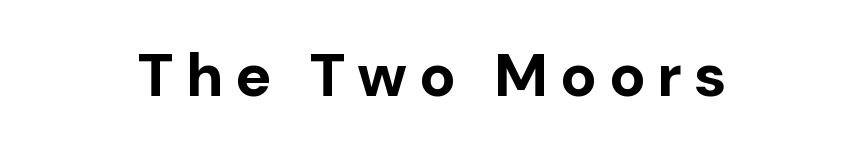
Check the space under the baseline: it is left empty. Is this a fixed-width face? No — the glyphs have proportional, varying widths. Classification — sans serif. The passage shown is emphatically bold. No italicization has been applied; the sample stays upright.
